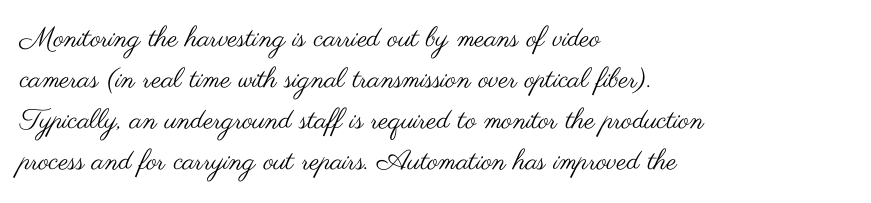
{"serif": "no", "bold": "no", "weight": "regular", "width": "wide", "stroke_contrast": "medium", "x_height": "small", "monospaced": "no", "underline": "no", "align": "left", "line_spacing": "normal", "line_spacing_ratio": 1.47, "letter_spacing": "normal", "letter_spacing_em": 0.0, "glyph_px": 28}
